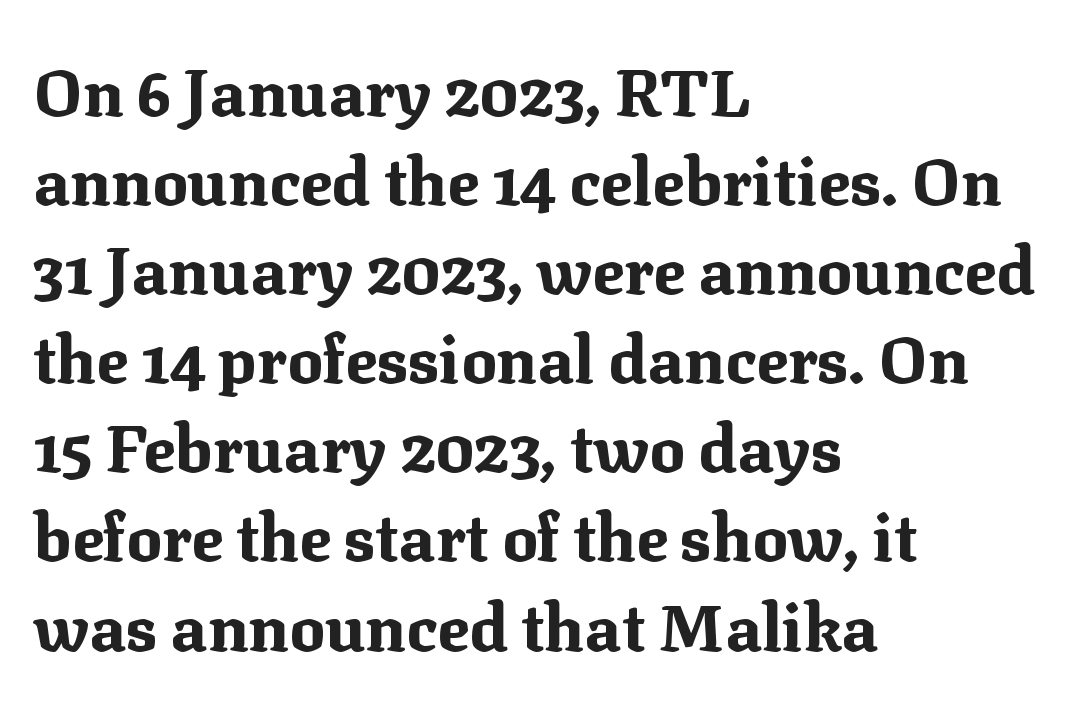
Q: Is the text bold? A: Yes.
Q: Is the text italic (slanted)? A: No, it is upright.
Q: Is the typeface a serif or a sans-serif typeface? A: Serif.
Q: Is the text underlined? A: No.
Q: How is the paragraph aligned? A: Left-aligned.
Q: Is the spacing between letters normal or unusually wide? A: Normal.
Q: Is the spacing between lines tight, normal or loose? A: Normal.
Q: Width (condensed, normal, or wide)? A: Normal.
Q: Stroke contrast? A: Medium.
Q: x-height? A: Medium.
Q: Monospaced? A: No.
